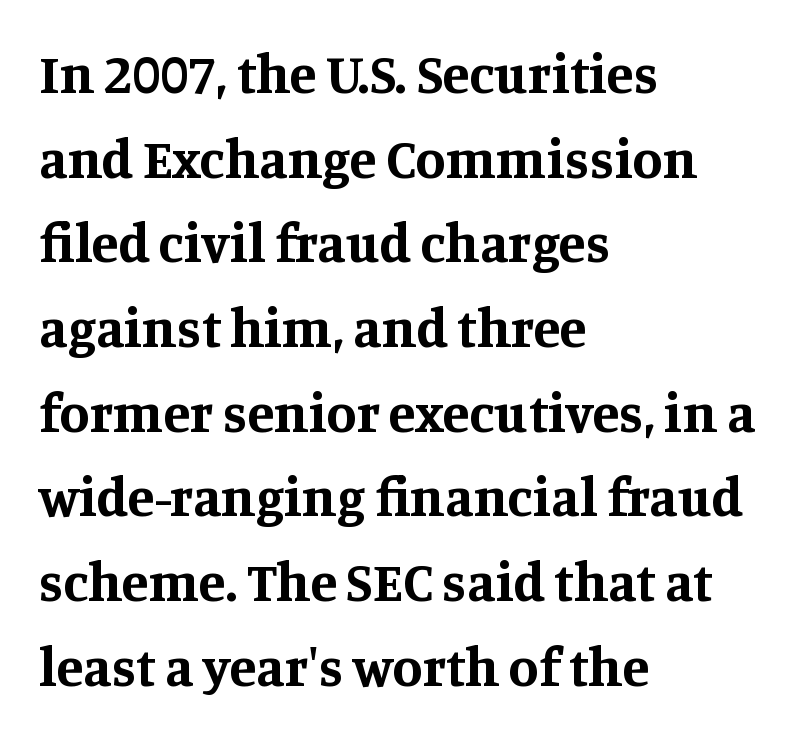
{"serif": "yes", "italic": "no", "bold": "yes", "weight": "bold", "width": "normal", "stroke_contrast": "medium", "x_height": "large", "monospaced": "no", "underline": "no", "align": "left", "line_spacing": "normal", "line_spacing_ratio": 1.54, "letter_spacing": "normal", "letter_spacing_em": 0.0, "glyph_px": 55}
